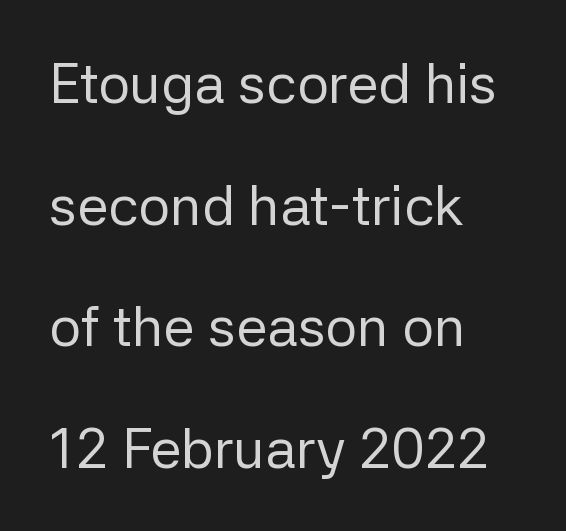
This sample has the flowing, uneven cadence of proportional lettering. These lines stand farther apart than default settings would place them. Characters follow at the spacing the type designer built in. Letters have the restrained weight of plain body copy at most. This rendering uses left alignment, leaving the right contour irregular. The characters display no serif detailing; their extremities are plain.
